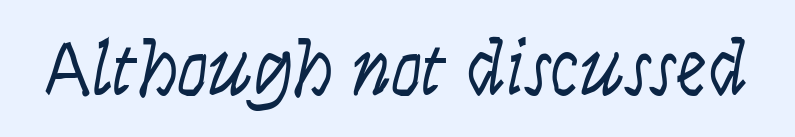
The image shows 78 px light, condensed sans-serif type; set normal letter spacing, not underlined; low stroke contrast and a large x-height.
